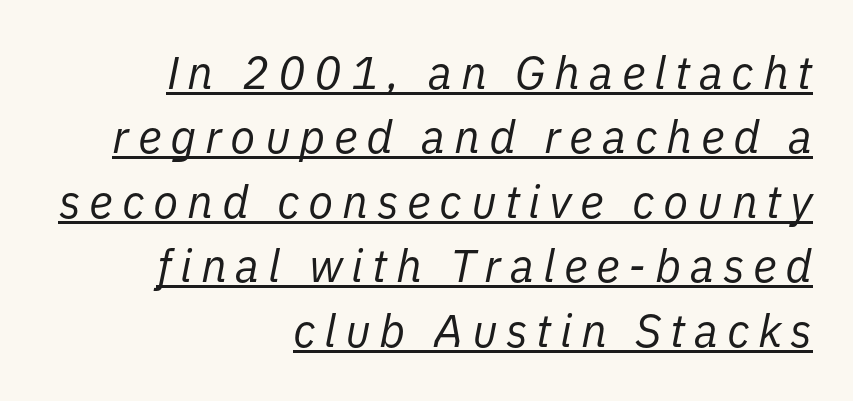
Here the designer chose a conventional face with non-uniform glyph widths. Compared with a flush-left layout, this one pins lines to the opposite, right side. Each new line begins a customary step beneath the previous one. Like a heading marked for emphasis, these lines bear an underscore. These lines were composed using italics.
